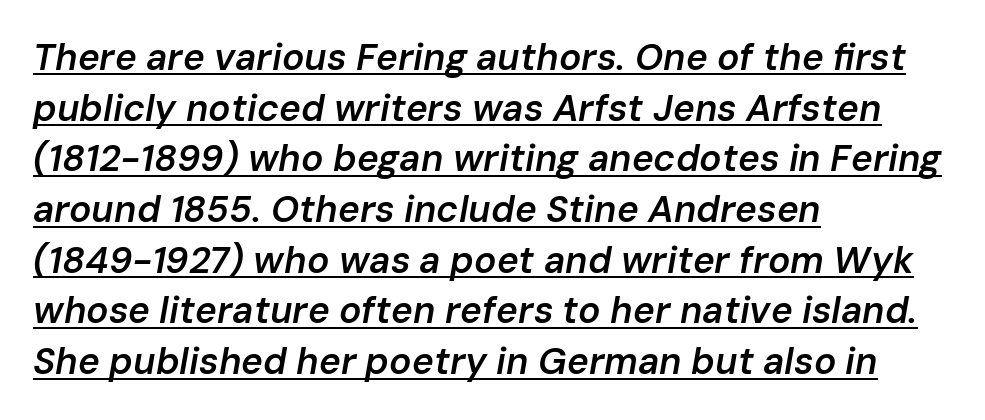
Q: Is the text bold? A: Semi-bold.
Q: Is the text italic (slanted)? A: Yes, it leans right by about 10 degrees.
Q: Is the text underlined? A: Yes.
Q: How is the paragraph aligned? A: Left-aligned.
Q: Is the spacing between letters normal or unusually wide? A: Normal.
Q: Is the spacing between lines tight, normal or loose? A: Normal.
Q: Width (condensed, normal, or wide)? A: Normal.
Q: Stroke contrast? A: Low.
Q: x-height? A: Medium.
Q: Monospaced? A: No.
